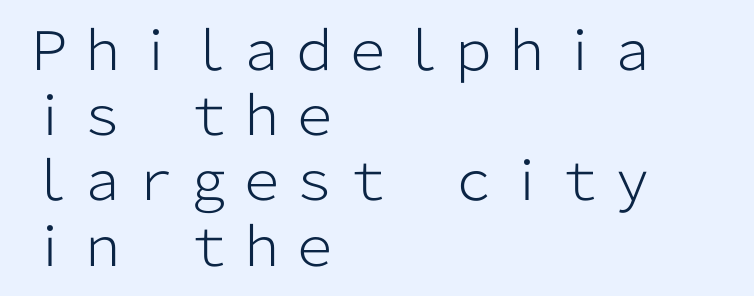
Does the lettering tilt? It doesn't — this is upright. The weight would be labelled regular, book, light, or lighter still. There is no visible air inserted between adjacent glyphs. The space beneath each line is pristine and unruled. Spacing verdict: proportional, widths tailored to each character. The rag falls on the right side of this text block.
